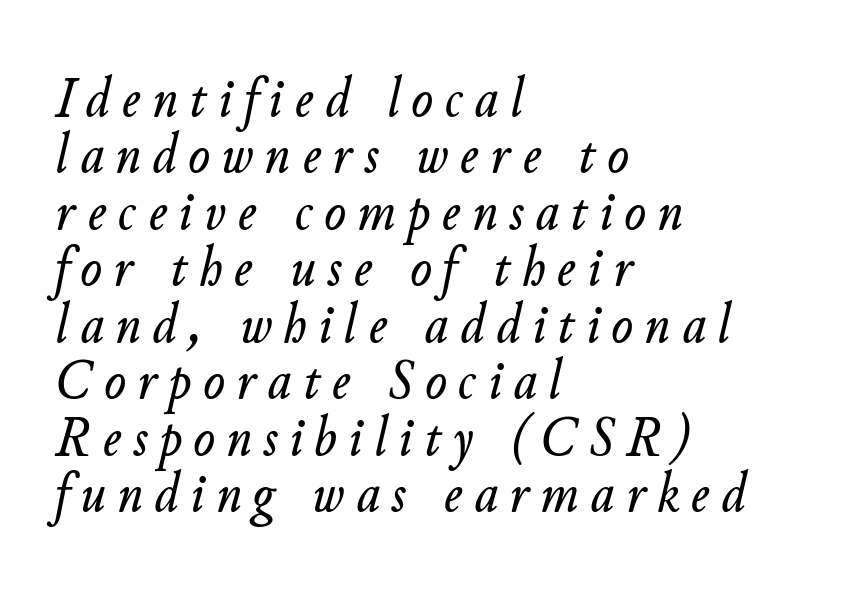
{"italic": "yes", "lean": "right", "slant_degrees": 11, "width": "normal", "stroke_contrast": "low", "x_height": "small", "monospaced": "no", "underline": "no", "align": "left", "line_spacing": "tight", "line_spacing_ratio": 0.99, "letter_spacing": "wide", "letter_spacing_em": 0.21, "glyph_px": 57}
